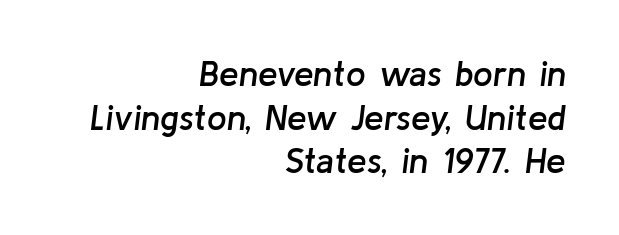
The characters look somewhat weighty, a semibold short of true bold. Tall strokes in this sample are angled rather than plumb. Descender tails drop into unmarked territory. The rendering anchors every line to the right-hand side. Tracking value appears to be zero — textbook default spacing.
